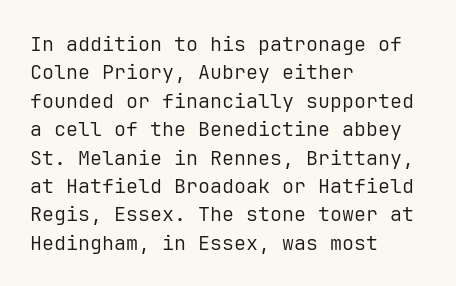
{"italic": "no", "bold": "no", "underline": "no", "align": "left", "line_spacing": "normal", "line_spacing_ratio": 1.42, "letter_spacing": "normal", "letter_spacing_em": 0.0, "glyph_px": 20}
